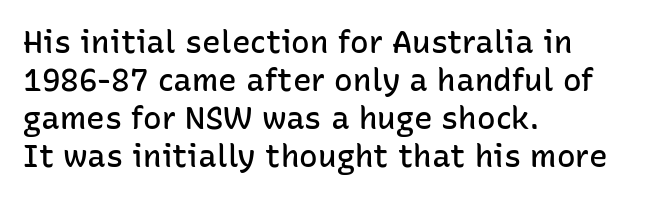
The image shows 31 px semibold sans-serif type, upright; set left-aligned, line spacing 1.23x, normal letter spacing, not underlined; low stroke contrast and a medium x-height.
